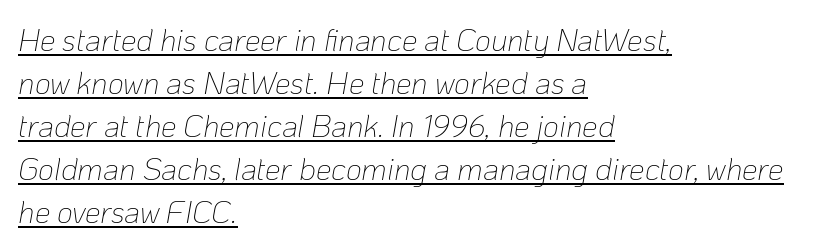
{"italic": "yes", "lean": "right", "slant_degrees": 10, "bold": "no", "weight": "thin", "width": "normal", "stroke_contrast": "low", "x_height": "medium", "monospaced": "no", "underline": "yes", "align": "left", "line_spacing": "normal", "line_spacing_ratio": 1.39, "letter_spacing": "normal", "letter_spacing_em": 0.0, "glyph_px": 31}
